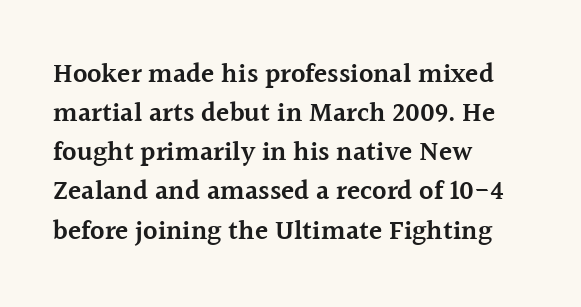
Q: Is the text bold? A: Semi-bold.
Q: Is the text italic (slanted)? A: No, it is upright.
Q: Is the text underlined? A: No.
Q: How is the paragraph aligned? A: Left-aligned.
Q: Is the spacing between letters normal or unusually wide? A: Normal.
Q: Is the spacing between lines tight, normal or loose? A: Normal.
